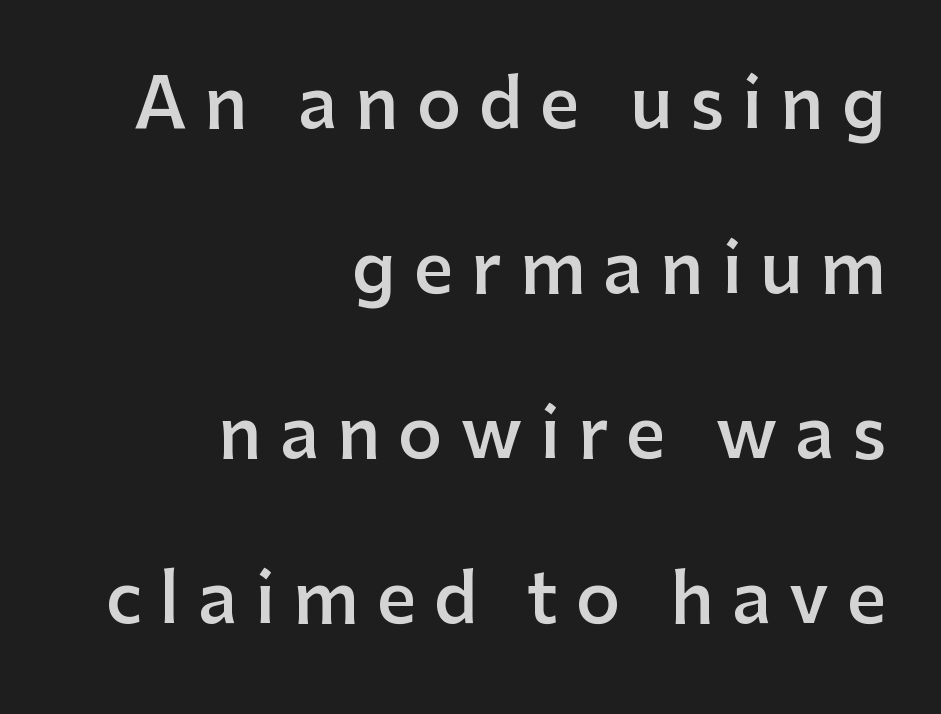
Q: Is the text bold? A: Semi-bold.
Q: Is the text italic (slanted)? A: No, it is upright.
Q: Is the typeface a serif or a sans-serif typeface? A: Sans-serif.
Q: Is the text underlined? A: No.
Q: How is the paragraph aligned? A: Right-aligned.
Q: Is the spacing between letters normal or unusually wide? A: Unusually wide.
Q: Is the spacing between lines tight, normal or loose? A: Loose.
Q: Width (condensed, normal, or wide)? A: Normal.
Q: Stroke contrast? A: Low.
Q: x-height? A: Medium.
Q: Monospaced? A: No.
